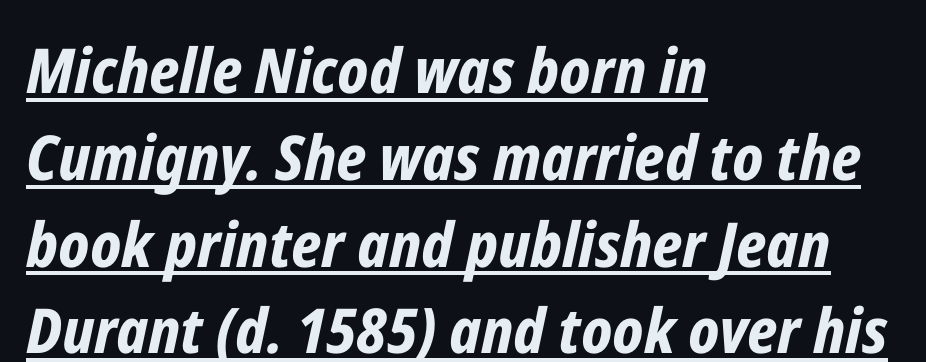
Rows of type keep a routine distance in the vertical direction. Looks like regular typesetting: each glyph gets only the width it needs. Compared with ordinary roman type, these characters are visibly tilted. Characters follow at the spacing the type designer built in.
